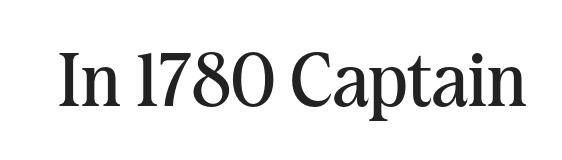
{"serif": "yes", "italic": "no", "bold": "no", "weight": "regular", "width": "normal", "stroke_contrast": "medium", "x_height": "medium", "monospaced": "no", "underline": "no", "letter_spacing": "normal", "letter_spacing_em": 0.0, "glyph_px": 76}
